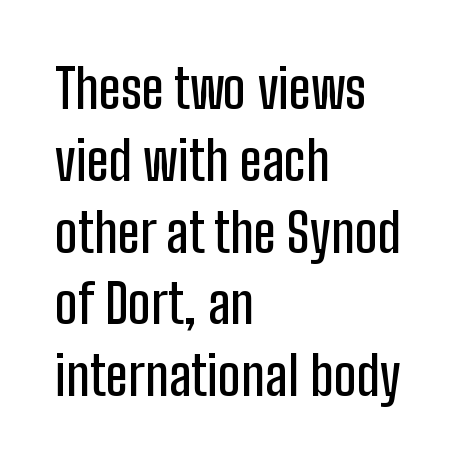
{"serif": "no", "italic": "no", "width": "condensed", "stroke_contrast": "low", "x_height": "medium", "monospaced": "no", "underline": "no", "align": "left", "line_spacing": "normal", "line_spacing_ratio": 1.33, "letter_spacing": "normal", "letter_spacing_em": 0.0, "glyph_px": 54}
